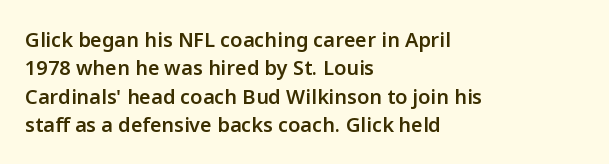
Q: Is the text bold? A: Semi-bold.
Q: Is the text italic (slanted)? A: No, it is upright.
Q: Is the text underlined? A: No.
Q: How is the paragraph aligned? A: Left-aligned.
Q: Is the spacing between letters normal or unusually wide? A: Normal.
Q: Is the spacing between lines tight, normal or loose? A: Normal.
